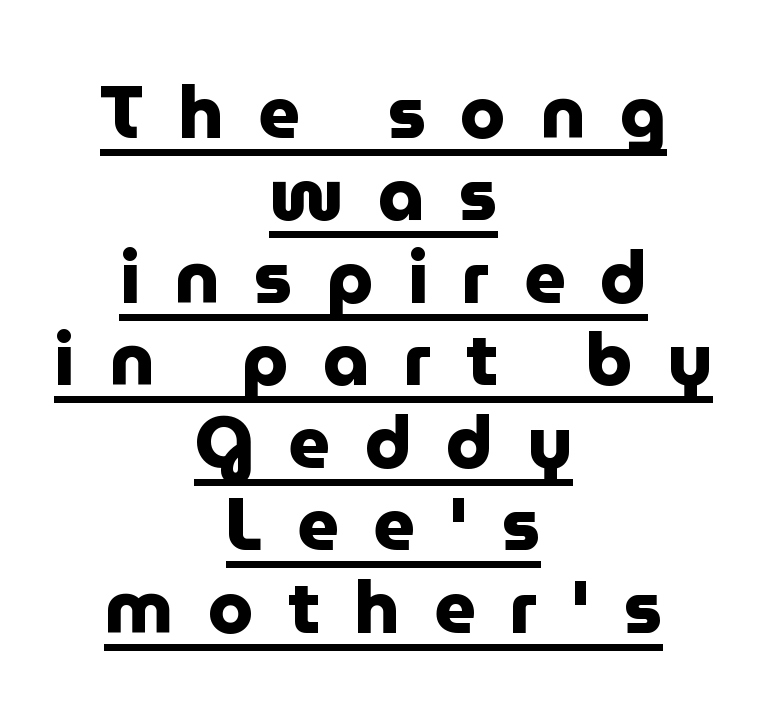
Q: Is the text bold? A: Yes.
Q: Is the text italic (slanted)? A: No, it is upright.
Q: Is the typeface a serif or a sans-serif typeface? A: Sans-serif.
Q: Is the text underlined? A: Yes.
Q: How is the paragraph aligned? A: Centered.
Q: Is the spacing between letters normal or unusually wide? A: Unusually wide.
Q: Is the spacing between lines tight, normal or loose? A: Tight.
Q: Width (condensed, normal, or wide)? A: Normal.
Q: Stroke contrast? A: Low.
Q: x-height? A: Medium.
Q: Monospaced? A: No.
